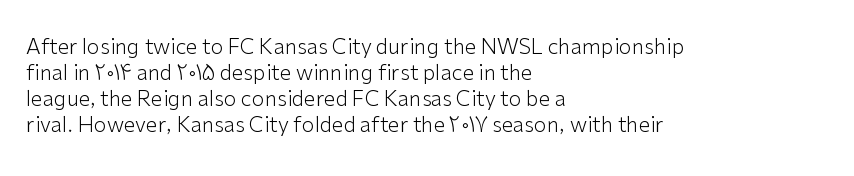
The typography opts for an upright posture over an oblique one. Unmarked baselines from the first word to the last. Students, note that the glyphs here touch the page at normal intervals. Which margin do the lines hug? The left one — the right edge is uneven. The typesetting does not lean heavy: it is not bold.
